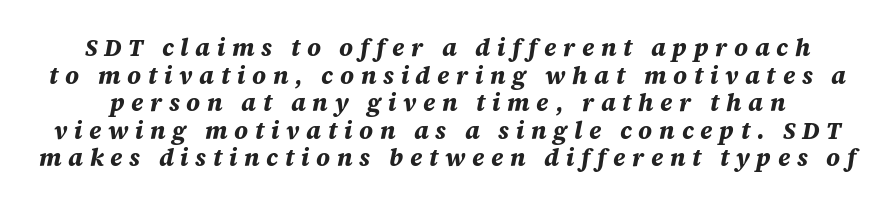
The image shows 24 px bold type, italic (leaning right); set tight line spacing (1.15x), unusually wide letter spacing (+0.28 em), not underlined.
